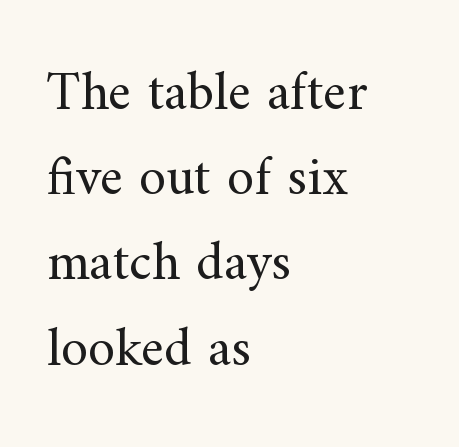
Classification — serif. Does the lettering tilt? It doesn't — this is upright. Any mark beneath the type? The region is blank. Character widths vary here, with narrow letters taking less room than wide ones. The block of text has a typical density, with ordinary space between rows. Vertical stems look standard width or narrower in stroke.
